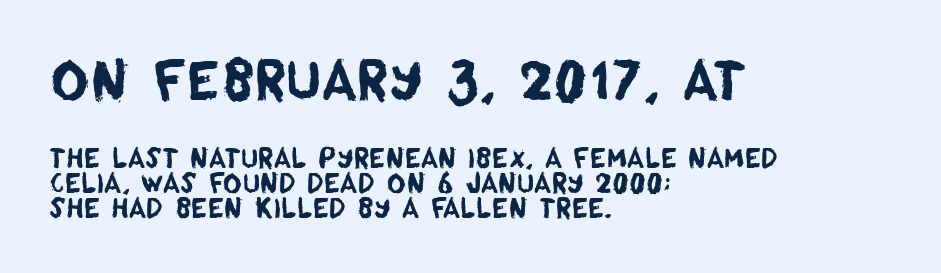
No word sits above an underline. The passage shown is typed in a proportional face where columns would drift. Is the letter spacing exaggerated? No — it looks like the ordinary default. Leading: reduced. A student would call this left alignment; a typographer would say flush left, rag right.
